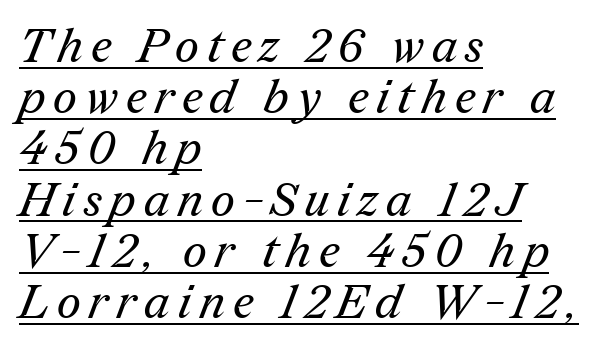
Q: Is the text bold? A: No.
Q: Is the typeface a serif or a sans-serif typeface? A: Serif.
Q: Is the text underlined? A: Yes.
Q: How is the paragraph aligned? A: Left-aligned.
Q: Is the spacing between lines tight, normal or loose? A: Tight.
Q: Width (condensed, normal, or wide)? A: Normal.
Q: Stroke contrast? A: Medium.
Q: x-height? A: Medium.
Q: Monospaced? A: No.
